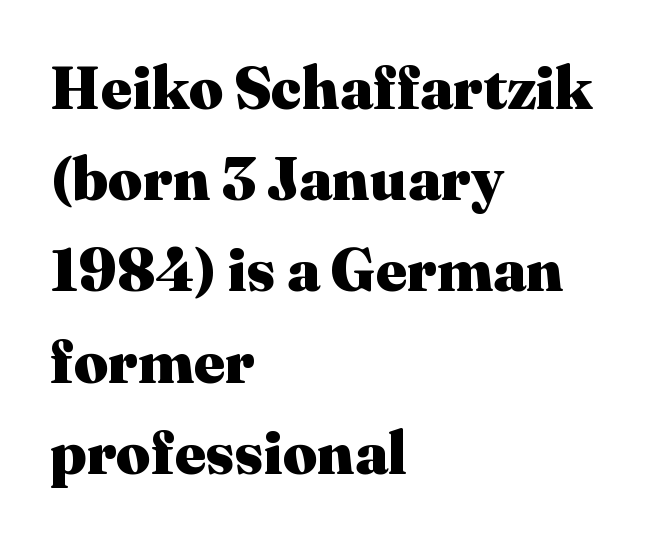
The image shows 60 px heavy serif type, upright; set left-aligned, normal line spacing (1.52x), normal letter spacing, not underlined; medium stroke contrast and a medium x-height.
